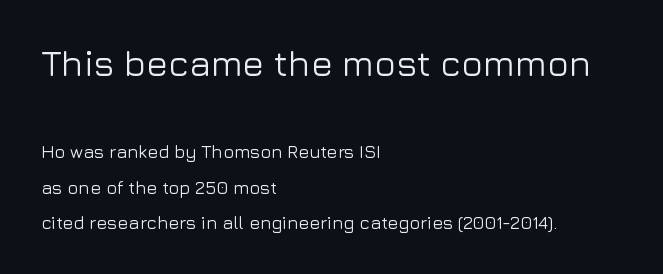
The image shows 36 px sans-serif type, upright; set left-aligned, loose line spacing (1.96x), normal letter spacing, not underlined; the first (top) block is 2.0x larger; low stroke contrast and a medium x-height.
